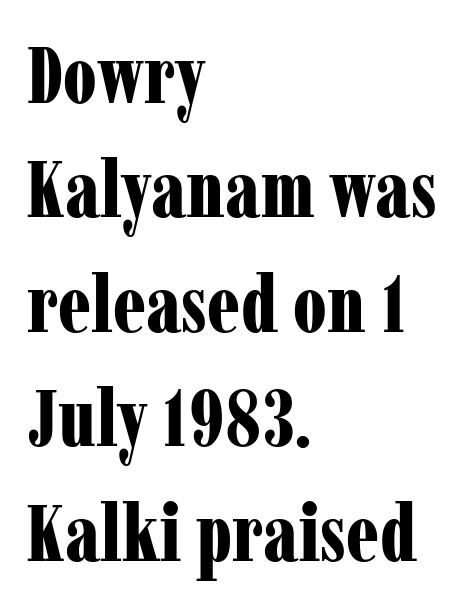
These words are printed bold, with thick strokes throughout. The rendering uses natural spacing where letterforms have individual widths. Designer's note — italics off, roman on. Each line starts at the same left margin while the right side varies. This sample uses plain, unmodified letter spacing. Bare-footed words on every line.
